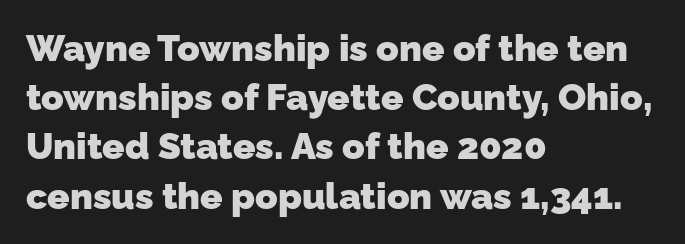
Look at the bottom of the vertical strokes: they stop flat, with no serifs. How are the letters spaced? Ordinarily, with no added tracking. Looks like regular typesetting: each glyph gets only the width it needs. Visually the block forms a straight wall on the left and a jagged coastline on the right. Glance below the letters and you will spot only blank space.
